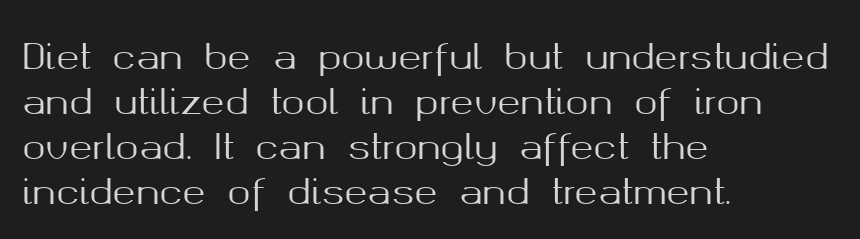
{"serif": "no", "italic": "no", "width": "normal", "stroke_contrast": "medium", "x_height": "medium", "monospaced": "no", "underline": "no", "align": "left", "line_spacing": "normal", "line_spacing_ratio": 1.29, "letter_spacing": "normal", "letter_spacing_em": 0.0, "glyph_px": 35}
